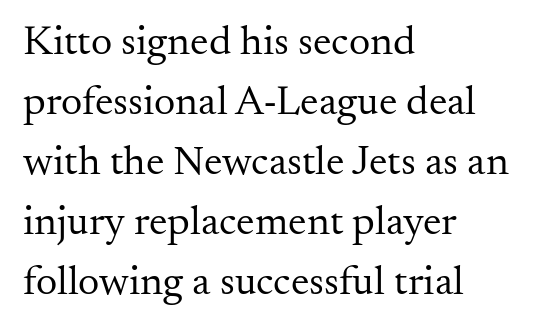
Unlike italic type, these characters show no tilt at all. The leading is moderate, giving the passage an even texture. The typeface chosen for these lines features serifs. The text block is weighted toward the left margin, trailing off unevenly rightward.
